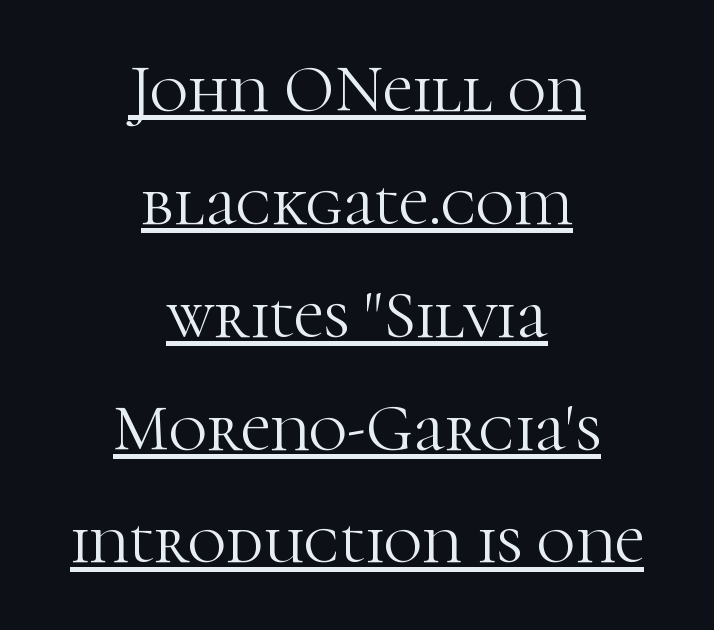
How are the letters spaced? Ordinarily, with no added tracking. In designer terms, the underline attribute is active on this setting. The rag falls on both sides of this text block equally. Think of a printed novel: that variable character pitch is what you see here.
